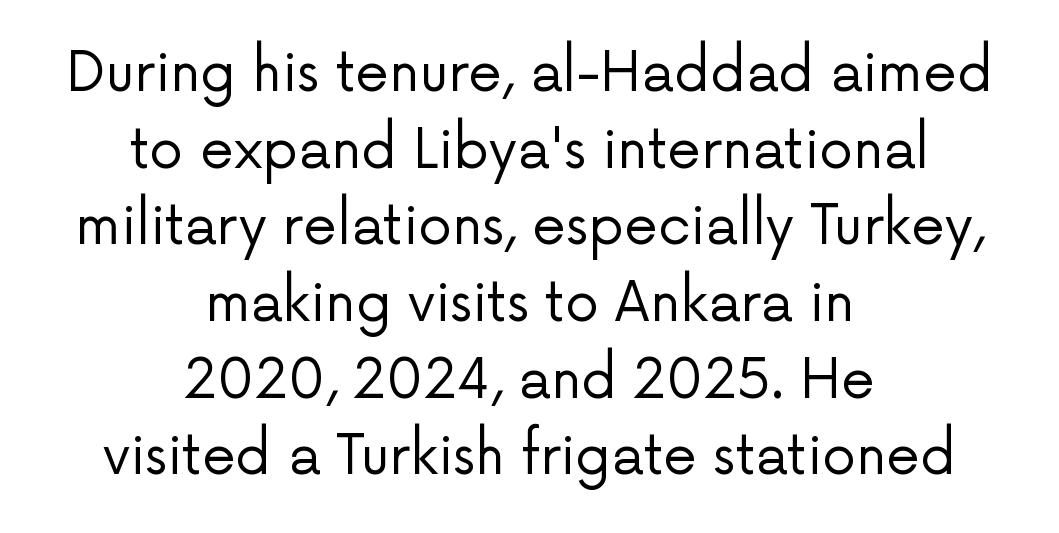
The image shows 54 px regular-weight sans-serif type, upright; set centered, normal line spacing (1.42x), normal letter spacing, not underlined; low stroke contrast and a medium x-height.
